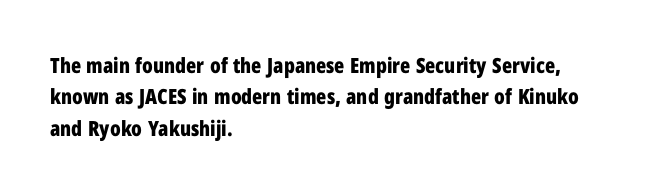
Set as a true bold cut, around the 700 mark. You can tell it's not italic because the verticals are truly vertical. Horizontally, the lines are justified to the leading edge only. Evenly set lines give the paragraph a standard silhouette. Just letters on the line, the space beneath them empty. Compared with typical body copy, the letter spacing here is the same.
